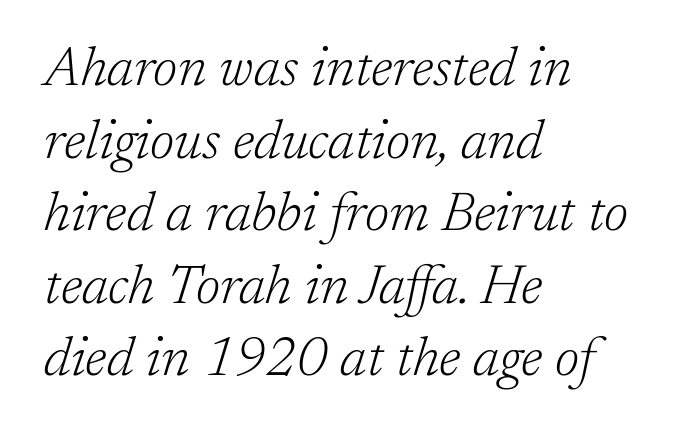
Q: Is the text bold? A: No.
Q: Is the text italic (slanted)? A: Yes, it leans right by about 17 degrees.
Q: Is the typeface a serif or a sans-serif typeface? A: Serif.
Q: Is the text underlined? A: No.
Q: How is the paragraph aligned? A: Left-aligned.
Q: Is the spacing between letters normal or unusually wide? A: Normal.
Q: Is the spacing between lines tight, normal or loose? A: Normal.
Q: Width (condensed, normal, or wide)? A: Normal.
Q: Stroke contrast? A: Low.
Q: x-height? A: Medium.
Q: Monospaced? A: No.
